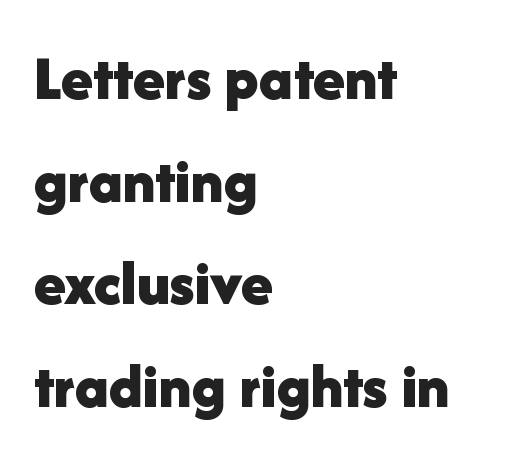
Where is the straight margin? On the left. Proportional: the letters do not fall into vertical columns. The lettering holds an erect, upright posture throughout. Has an underline been added? It has not.
